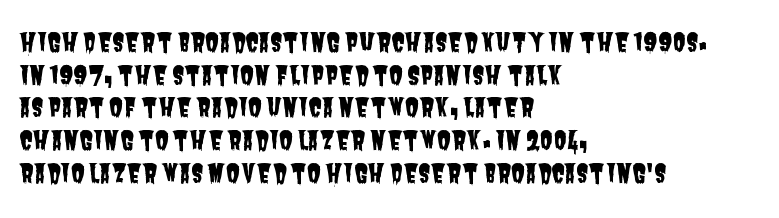
The image shows 25 px text type; set left-aligned, normal line spacing (1.31x), normal letter spacing, not underlined.
